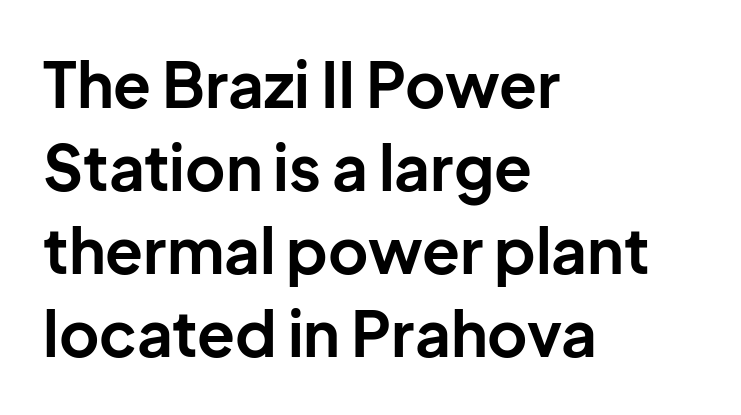
The image shows 62 px bold sans-serif type, upright; set left-aligned, normal line spacing (1.34x), normal letter spacing, not underlined; low stroke contrast and a medium x-height.
